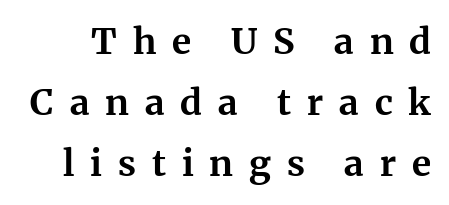
Q: Is the text bold? A: Yes.
Q: Is the text italic (slanted)? A: No, it is upright.
Q: Is the typeface a serif or a sans-serif typeface? A: Serif.
Q: Is the text underlined? A: No.
Q: Is the spacing between letters normal or unusually wide? A: Unusually wide.
Q: Is the spacing between lines tight, normal or loose? A: Normal.
Q: Width (condensed, normal, or wide)? A: Normal.
Q: Stroke contrast? A: Medium.
Q: x-height? A: Medium.
Q: Monospaced? A: No.
